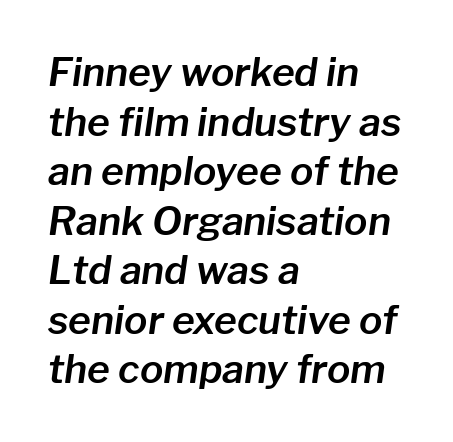
The image shows 39 px text type, italic (leaning right); set left-aligned, normal line spacing (1.27x), normal letter spacing, not underlined; low stroke contrast and a medium x-height.
